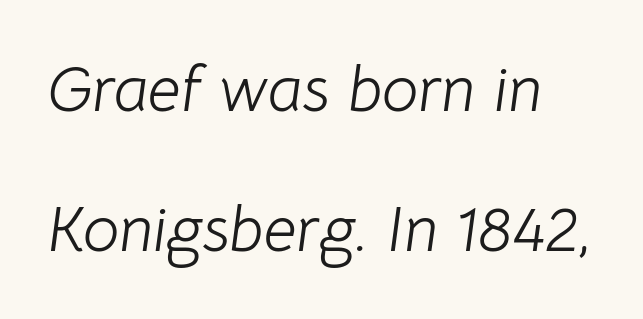
The image shows 65 px light type, italic (leaning right); set loose line spacing (2.16x), normal letter spacing, not underlined; low stroke contrast and a medium x-height.
